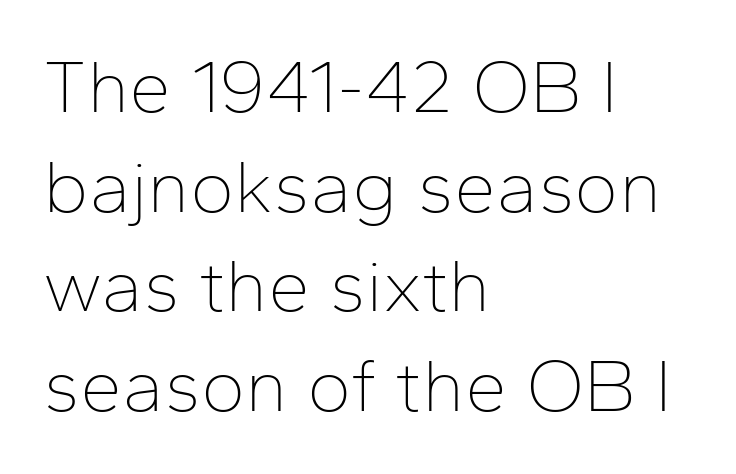
{"serif": "no", "italic": "no", "bold": "no", "weight": "thin", "width": "normal", "stroke_contrast": "low", "x_height": "medium", "monospaced": "no", "underline": "no", "align": "left", "line_spacing": "normal", "line_spacing_ratio": 1.33, "letter_spacing": "normal", "letter_spacing_em": 0.0, "glyph_px": 75}
